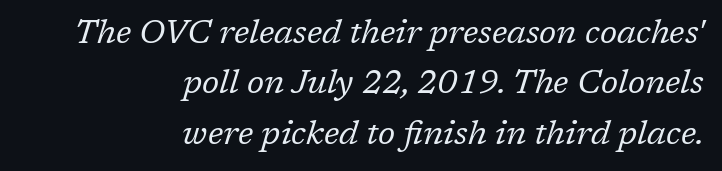
Is this a fixed-width face? No — the glyphs have proportional, varying widths. These lines are set flush right with a ragged left edge. You can tell it's italic because the verticals aren't actually vertical. Descenders hang freely into open space.
